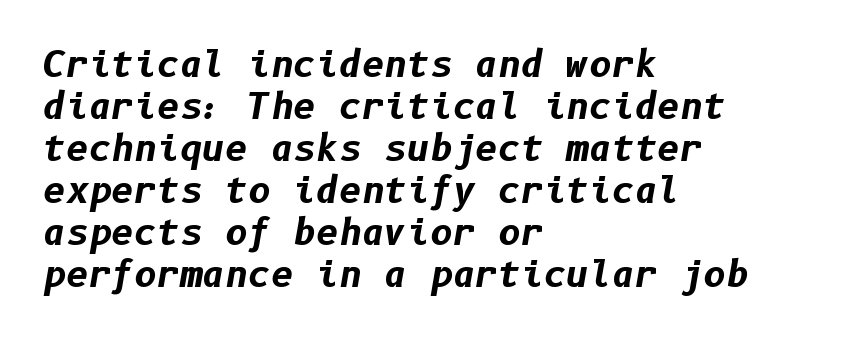
Q: Is the text bold? A: Yes.
Q: Is the text italic (slanted)? A: Yes, it leans right by about 10 degrees.
Q: Is the text underlined? A: No.
Q: How is the paragraph aligned? A: Left-aligned.
Q: Is the spacing between letters normal or unusually wide? A: Normal.
Q: Width (condensed, normal, or wide)? A: Normal.
Q: Stroke contrast? A: Low.
Q: x-height? A: Medium.
